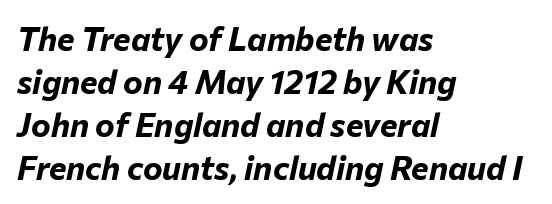
The image shows 33 px bold type, italic (leaning right); set left-aligned, normal line spacing (1.3x), normal letter spacing, not underlined; low stroke contrast and a medium x-height.
